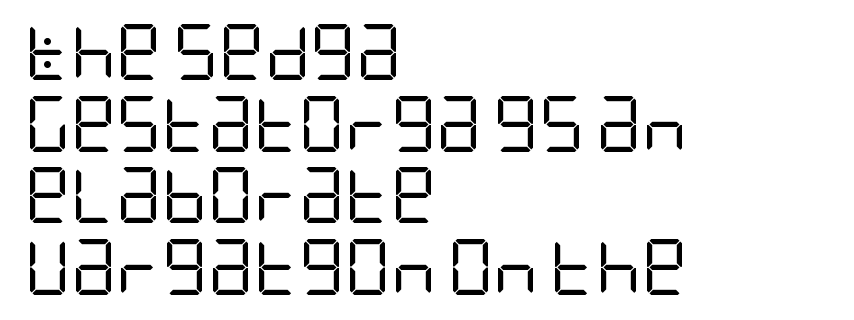
If you measured baseline to baseline, you'd find a middling distance. The weight tops out at a normal text grade. Italic? Not at all — the glyphs are vertical. The type is set solid horizontally, with unmodified tracking. The passage shown is typeset with a sans-serif family.
